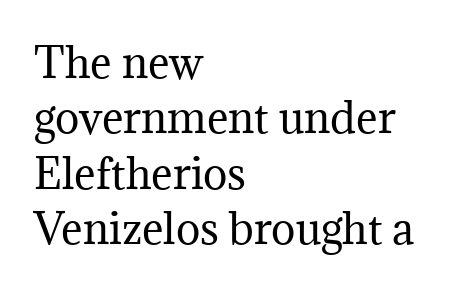
The image shows 41 px regular-weight serif type, upright; set left-aligned, normal line spacing (1.35x), normal letter spacing, not underlined; medium stroke contrast and a medium x-height.
